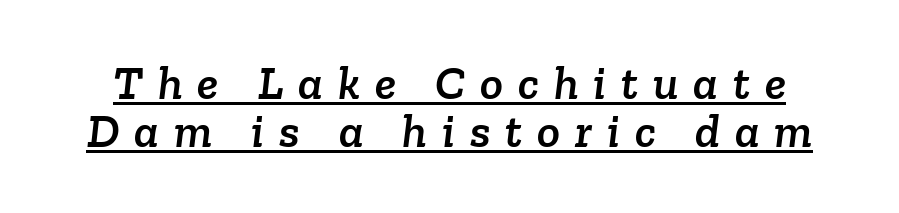
Q: Is the typeface a serif or a sans-serif typeface? A: Serif.
Q: Is the text underlined? A: Yes.
Q: Is the spacing between letters normal or unusually wide? A: Unusually wide.
Q: Is the spacing between lines tight, normal or loose? A: Tight.
Q: Width (condensed, normal, or wide)? A: Normal.
Q: Stroke contrast? A: Low.
Q: x-height? A: Medium.
Q: Monospaced? A: No.
